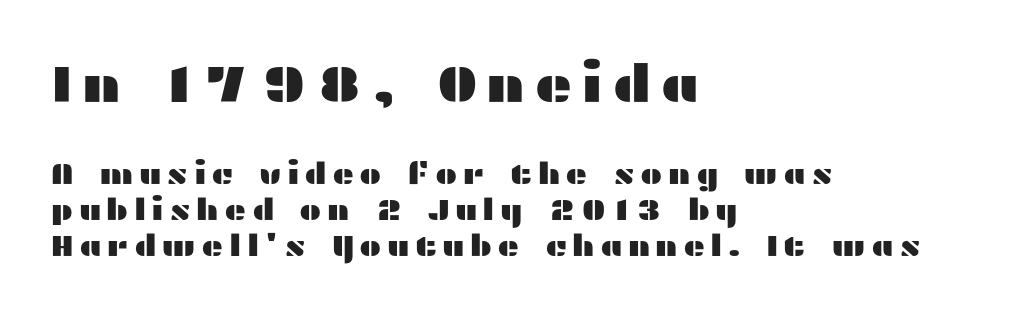
{"serif": "no", "italic": "no", "width": "wide", "stroke_contrast": "medium", "x_height": "medium", "monospaced": "no", "underline": "no", "align": "left", "line_spacing_ratio": 1.19, "larger_block": "first", "size_ratio": 1.73, "glyph_px": 52}
